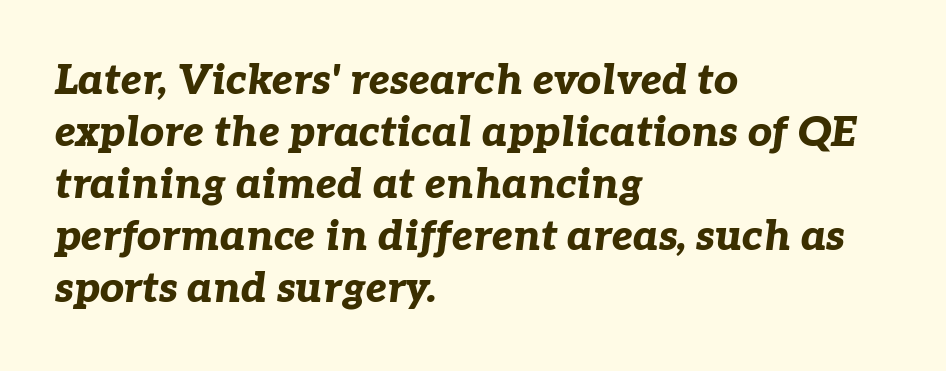
Plain, unruled lines of type. Nobody touched the tracking dial on this one. Horizontal alignment here is leftward, the default for most running prose. The face used here is proportionally spaced, like ordinary book or web type. Stroke thickness is high; the sample reads as a true bold.
